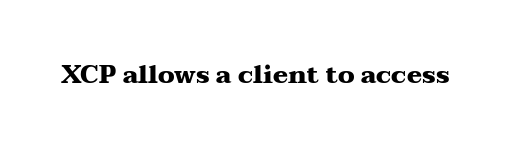
The image shows 25 px bold type, upright; set normal letter spacing, not underlined.
